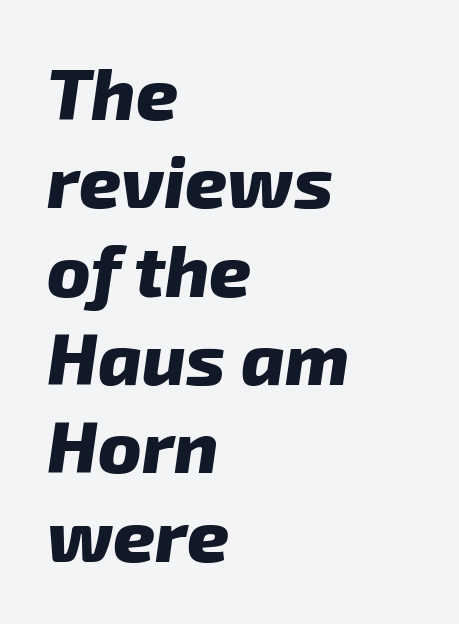
{"italic": "yes", "lean": "right", "slant_degrees": 8, "bold": "yes", "weight": "heavy", "width": "normal", "stroke_contrast": "low", "x_height": "medium", "monospaced": "no", "underline": "no", "align": "left", "line_spacing_ratio": 1.21, "letter_spacing": "normal", "letter_spacing_em": 0.0, "glyph_px": 73}
